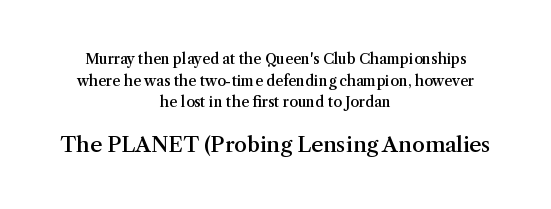
These lines stack symmetrically, like a column narrowing and widening about its center. The letterforms sit shoulder to shoulder at normal distance. Characters remain perfectly vertical along every line. Notice how descenders clear the ascenders below comfortably — that's standard leading. Semibold letterforms, between regular and bold. The following chunk of copy outweighs the initial chunk in type size.
